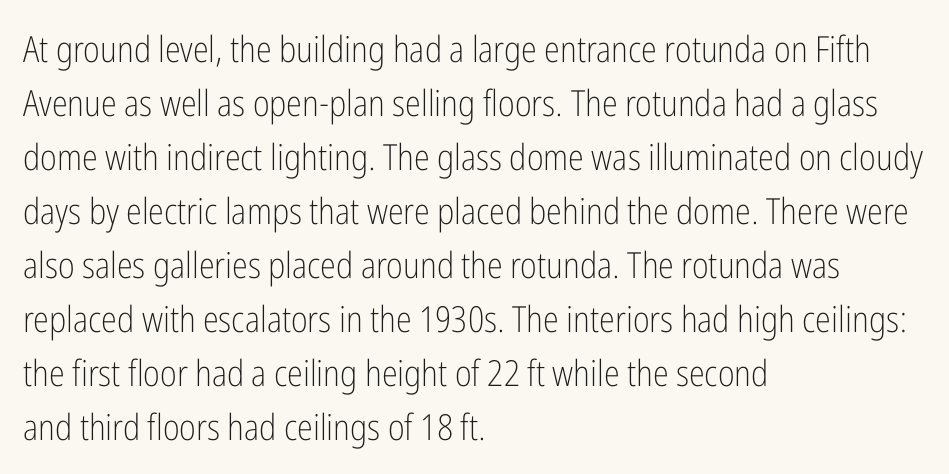
Reading down the block, your eye returns to a fixed left position each line. The zone under the glyphs is completely vacant. The letterforms sit shoulder to shoulder at normal distance. Does the type have serifs? No, each stem ends abruptly. Summary of weight: not heavy and not bold.
